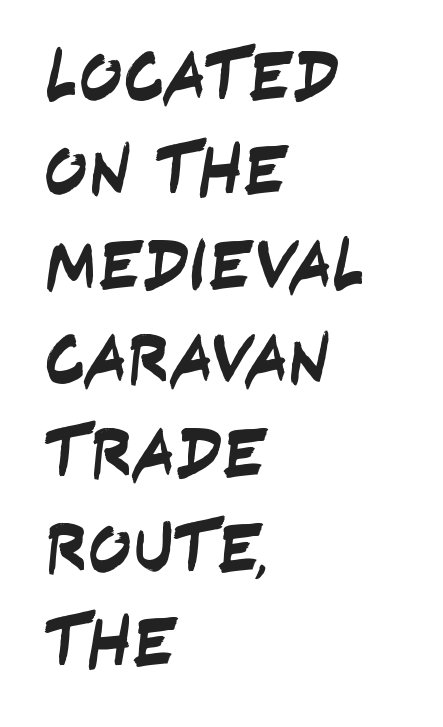
{"serif": "no", "width": "condensed", "stroke_contrast": "low", "x_height": "large", "monospaced": "no", "underline": "no", "align": "left", "line_spacing": "normal", "line_spacing_ratio": 1.31, "letter_spacing": "normal", "letter_spacing_em": 0.0, "glyph_px": 72}
